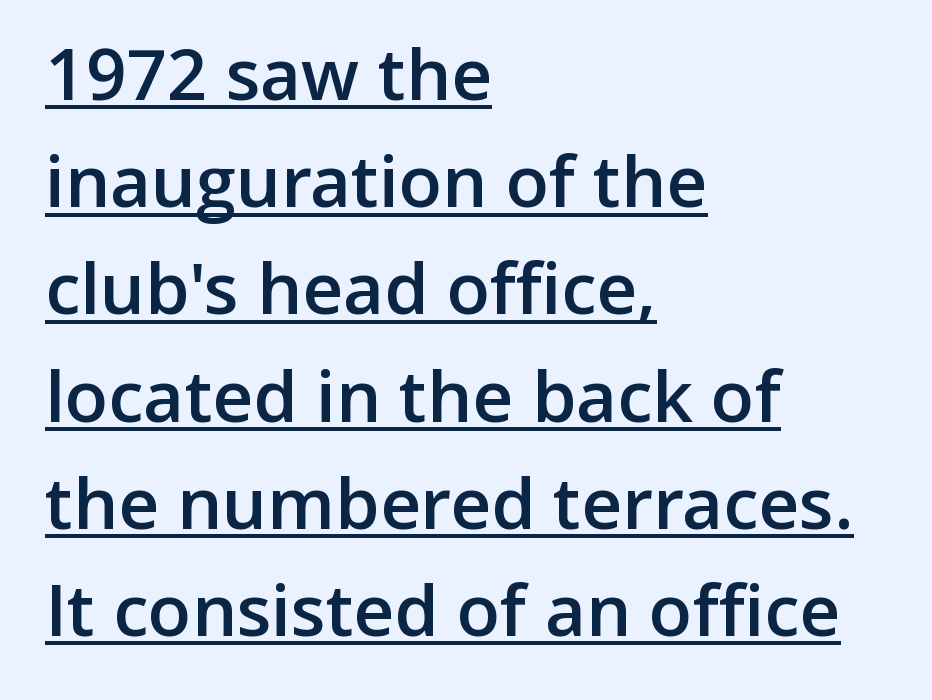
The image shows 71 px semibold sans-serif type, upright; set left-aligned, normal line spacing (1.51x), normal letter spacing, underlined; low stroke contrast and a medium x-height.
